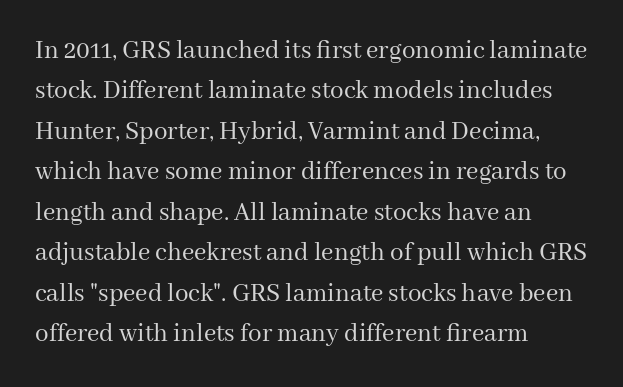
{"italic": "no", "bold": "no", "underline": "no", "align": "left", "line_spacing": "normal", "line_spacing_ratio": 1.5, "letter_spacing": "normal", "letter_spacing_em": 0.0, "glyph_px": 27}
